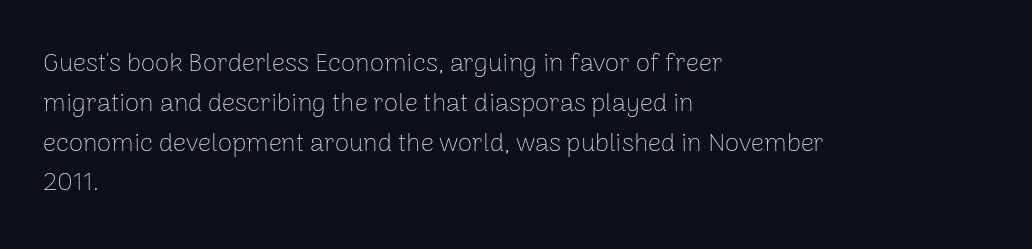
The image shows 26 px text type, upright; set left-aligned, normal line spacing (1.53x), normal letter spacing, not underlined.
